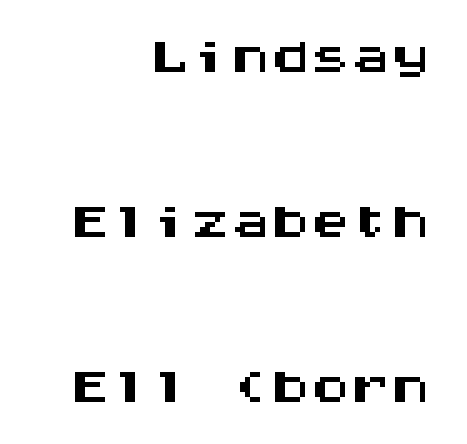
The image shows 80 px wide sans-serif type, upright, monospaced; set right-aligned, loose line spacing (2.06x), normal letter spacing, not underlined; medium stroke contrast and a large x-height.
